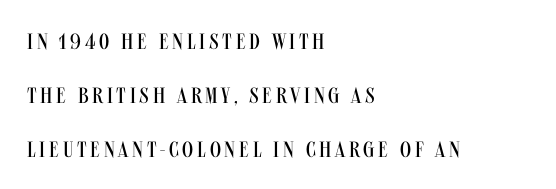
Q: Is the text bold? A: No.
Q: Is the text italic (slanted)? A: No, it is upright.
Q: Is the text underlined? A: No.
Q: How is the paragraph aligned? A: Left-aligned.
Q: Is the spacing between lines tight, normal or loose? A: Loose.
